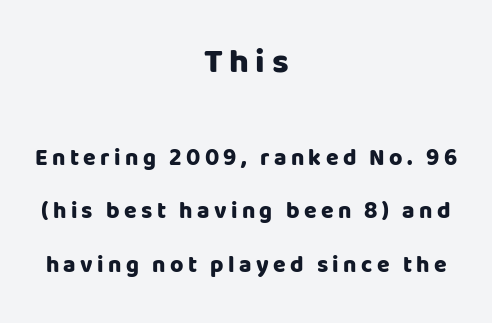
Scale decreases going downward across the two blocks. Do the characters align in a grid? No, the font is proportional. Baseline-to-baseline distance is far greater than the letter height. I'd call this a sans setting — the letters go barefoot. Chunky letters — that's bold for sure. The specimen omits any rule beneath the text block's lines.
